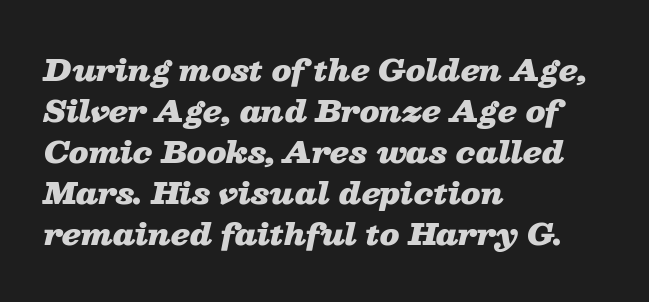
Glance below the letters and you will spot only blank space. A typesetter would call this leading conventional body-copy spacing. The rendering applies a slant to the glyphs. The letters advance in unequal steps, a hallmark of proportional type. Inter-character spacing is left at the font's built-in metrics. All the whitespace from short lines collects on the right.
